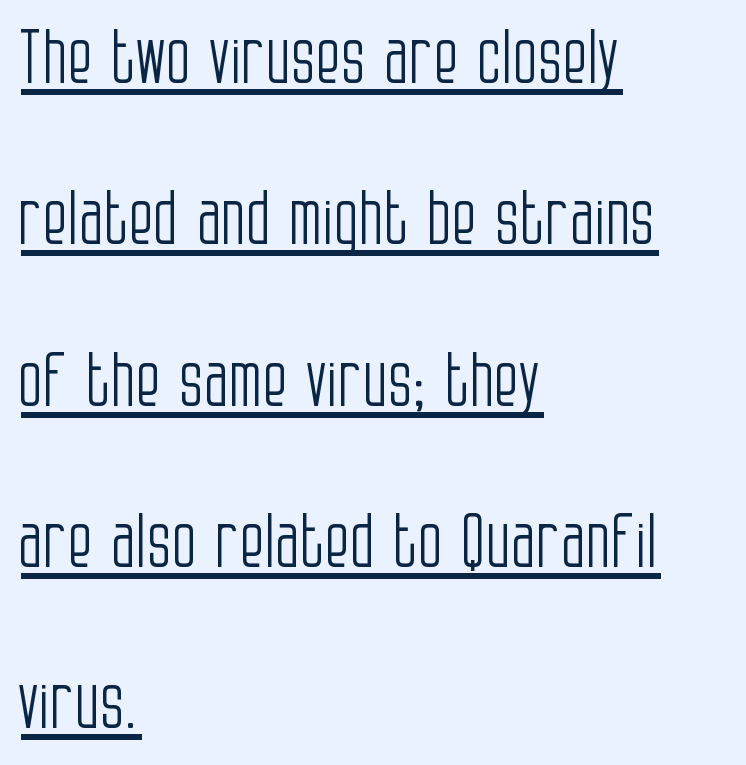
{"serif": "no", "italic": "no", "bold": "no", "weight": "light", "width": "condensed", "stroke_contrast": "low", "x_height": "large", "monospaced": "no", "underline": "yes", "align": "left", "line_spacing": "loose", "line_spacing_ratio": 2.21, "letter_spacing": "normal", "letter_spacing_em": 0.0, "glyph_px": 73}
